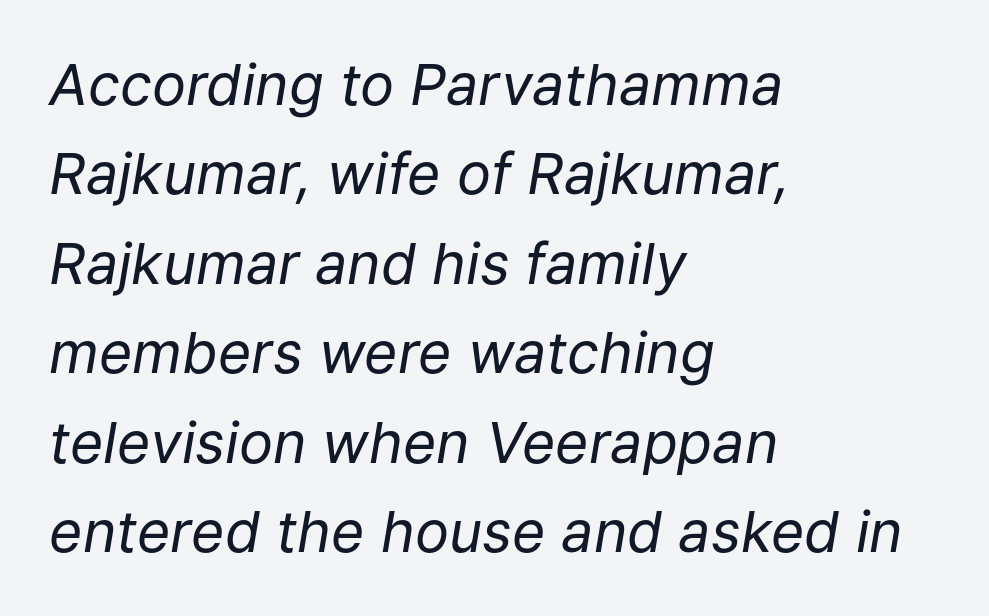
The image shows 57 px regular-weight type, italic (leaning right); set left-aligned, normal line spacing (1.57x), normal letter spacing, not underlined; low stroke contrast and a medium x-height.
